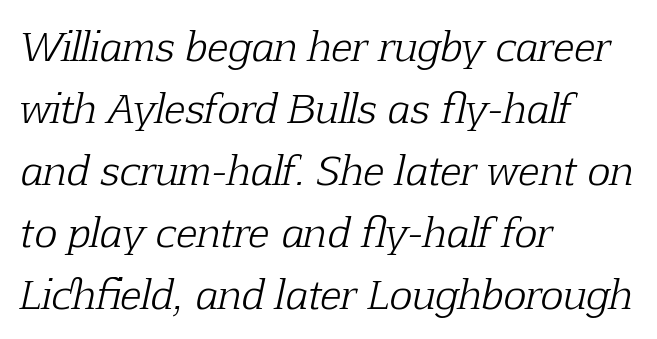
{"serif": "yes", "italic": "yes", "lean": "right", "slant_degrees": 12, "bold": "no", "weight": "light", "width": "normal", "stroke_contrast": "low", "x_height": "medium", "monospaced": "no", "underline": "no", "align": "left", "line_spacing": "normal", "line_spacing_ratio": 1.59, "letter_spacing": "normal", "letter_spacing_em": 0.0, "glyph_px": 39}
